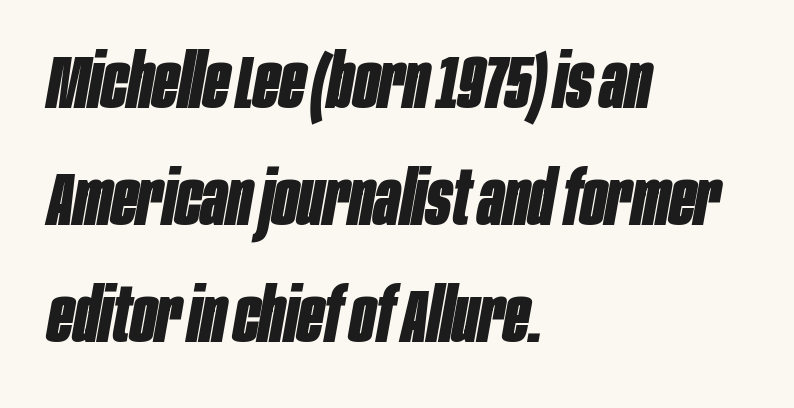
Q: Is the text bold? A: Yes.
Q: Is the text italic (slanted)? A: Yes, it leans right by about 10 degrees.
Q: Is the text underlined? A: No.
Q: How is the paragraph aligned? A: Left-aligned.
Q: Is the spacing between letters normal or unusually wide? A: Normal.
Q: Is the spacing between lines tight, normal or loose? A: Normal.
Q: Width (condensed, normal, or wide)? A: Condensed.
Q: Stroke contrast? A: Low.
Q: x-height? A: Large.
Q: Monospaced? A: No.
